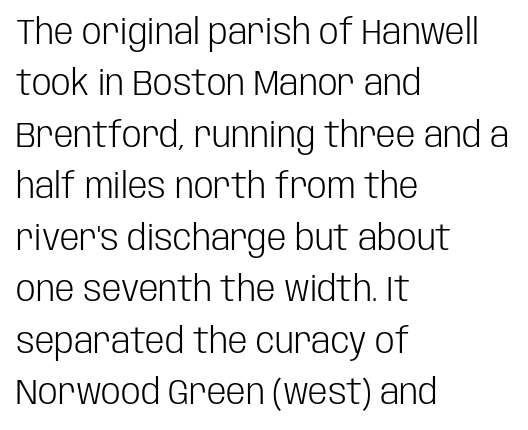
{"serif": "no", "italic": "no", "bold": "no", "weight": "light", "width": "condensed", "stroke_contrast": "low", "x_height": "large", "monospaced": "no", "underline": "no", "align": "left", "line_spacing": "normal", "line_spacing_ratio": 1.47, "letter_spacing": "normal", "letter_spacing_em": 0.0, "glyph_px": 35}
